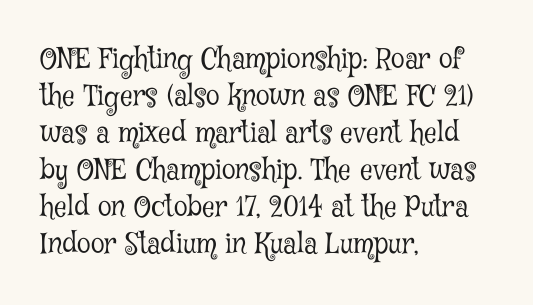
{"serif": "yes", "italic": "no", "bold": "no", "weight": "light", "width": "condensed", "stroke_contrast": "low", "x_height": "medium", "monospaced": "no", "underline": "no", "align": "left", "line_spacing": "normal", "line_spacing_ratio": 1.32, "letter_spacing": "normal", "letter_spacing_em": 0.0, "glyph_px": 28}
